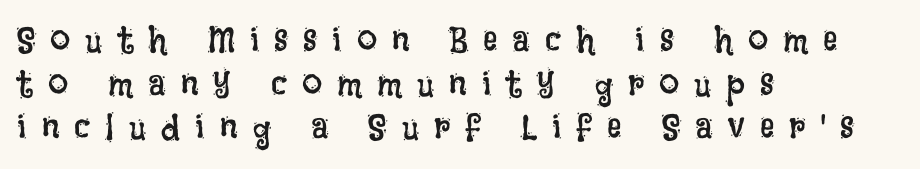
Students, note that the glyphs here are deliberately spaced far apart. Proportional: the letters do not fall into vertical columns. It's the straight-up-and-down kind of type. Does the copy run flush right? No — it runs flush left. Only glyphs here, with clear space below each row.
